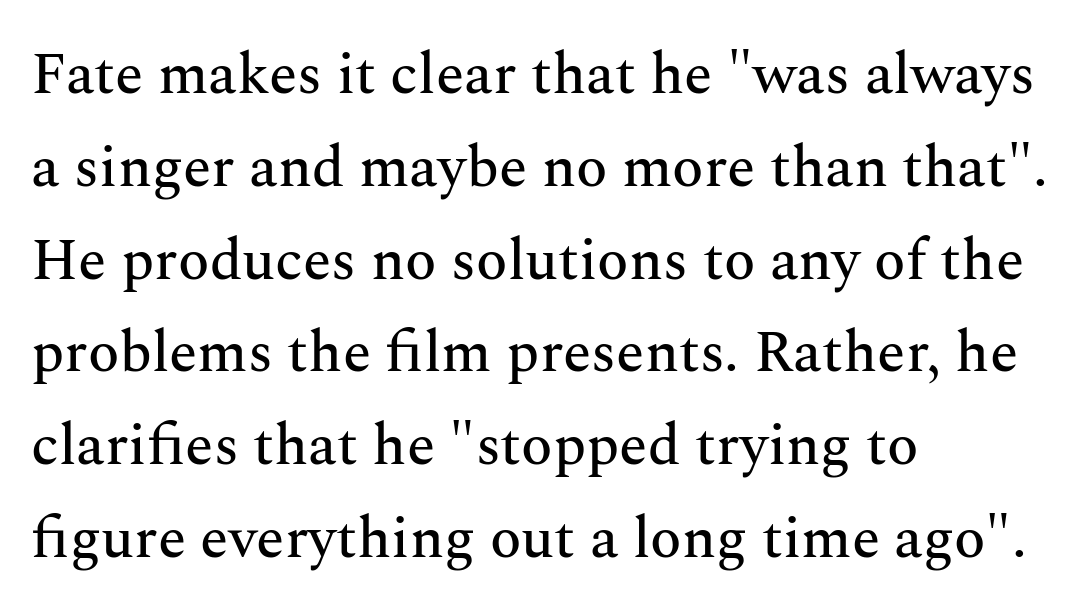
Q: Is the text italic (slanted)? A: No, it is upright.
Q: Is the typeface a serif or a sans-serif typeface? A: Serif.
Q: Is the text underlined? A: No.
Q: How is the paragraph aligned? A: Left-aligned.
Q: Is the spacing between letters normal or unusually wide? A: Normal.
Q: Is the spacing between lines tight, normal or loose? A: Normal.
Q: Width (condensed, normal, or wide)? A: Normal.
Q: Stroke contrast? A: Medium.
Q: x-height? A: Medium.
Q: Monospaced? A: No.
